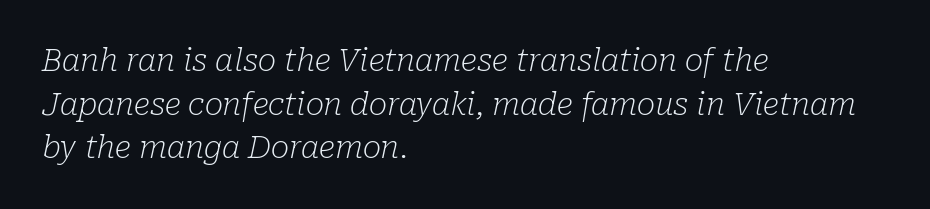
Vertical spacing — default. There's an unmistakable incline to the writing here. If you drew a ruler down the left edge, every line would touch it. The face used here is proportionally spaced, like ordinary book or web type.
